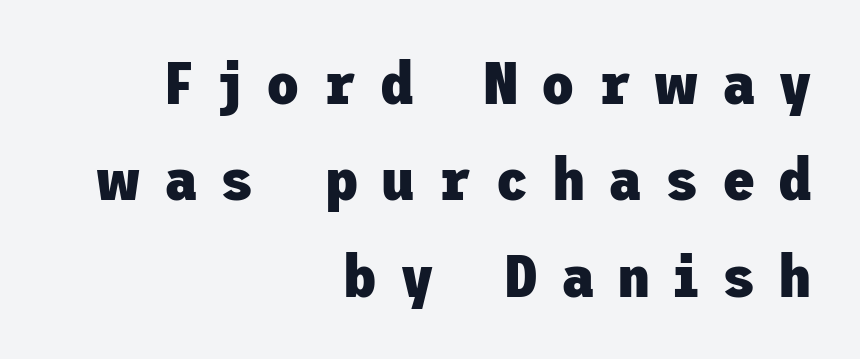
A typesetter would mark this as roman, not italic. The leading is moderate, giving the passage an even texture. Each word looks stretched out because of the extra space between its letters. Observe the absence of serifs on each vertical stroke in this sample.
